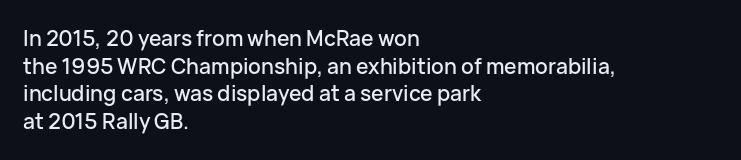
{"italic": "no", "underline": "no", "align": "left", "line_spacing": "normal", "line_spacing_ratio": 1.32, "letter_spacing": "normal", "letter_spacing_em": 0.0, "glyph_px": 21}
